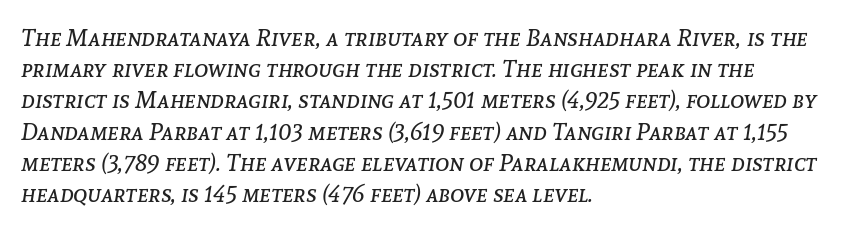
{"italic": "yes", "lean": "right", "slant_degrees": 8, "bold": "no", "underline": "no", "align": "left", "line_spacing": "normal", "line_spacing_ratio": 1.3, "letter_spacing": "normal", "letter_spacing_em": 0.0, "glyph_px": 24}
